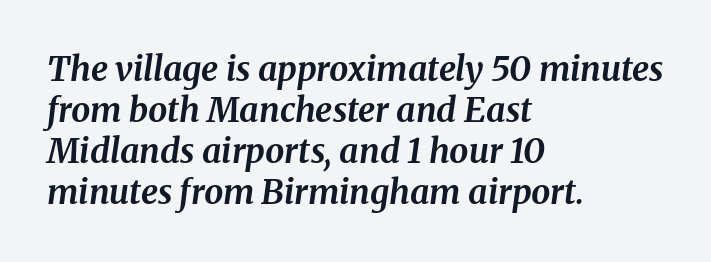
The image shows 34 px bold type, italic (leaning right); set left-aligned, line spacing 1.21x, normal letter spacing, not underlined; medium stroke contrast and a medium x-height.
